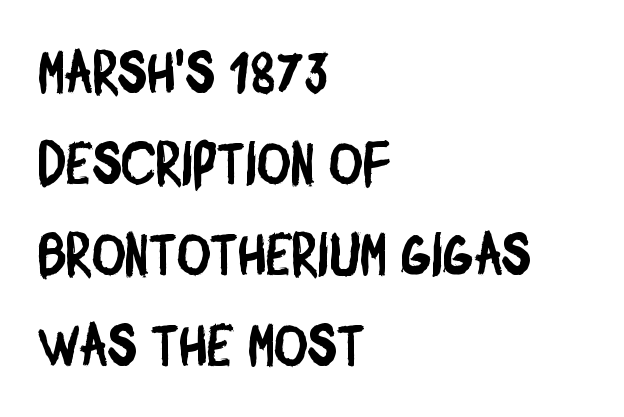
This sample has the flowing, uneven cadence of proportional lettering. The line texture is even and compact thanks to regular tracking. Line starts are locked; line ends wander. The foot of each line stays bare and open.
